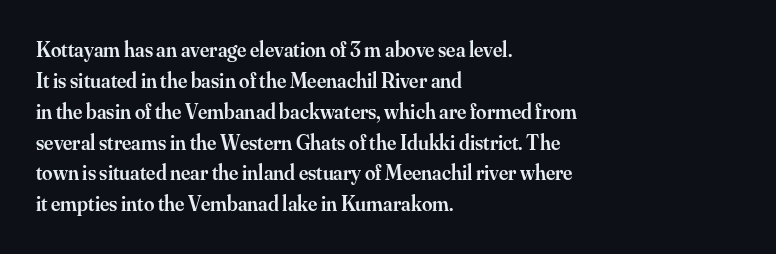
Q: Is the text bold? A: Semi-bold.
Q: Is the text italic (slanted)? A: No, it is upright.
Q: Is the text underlined? A: No.
Q: How is the paragraph aligned? A: Left-aligned.
Q: Is the spacing between letters normal or unusually wide? A: Normal.
Q: Is the spacing between lines tight, normal or loose? A: Normal.
